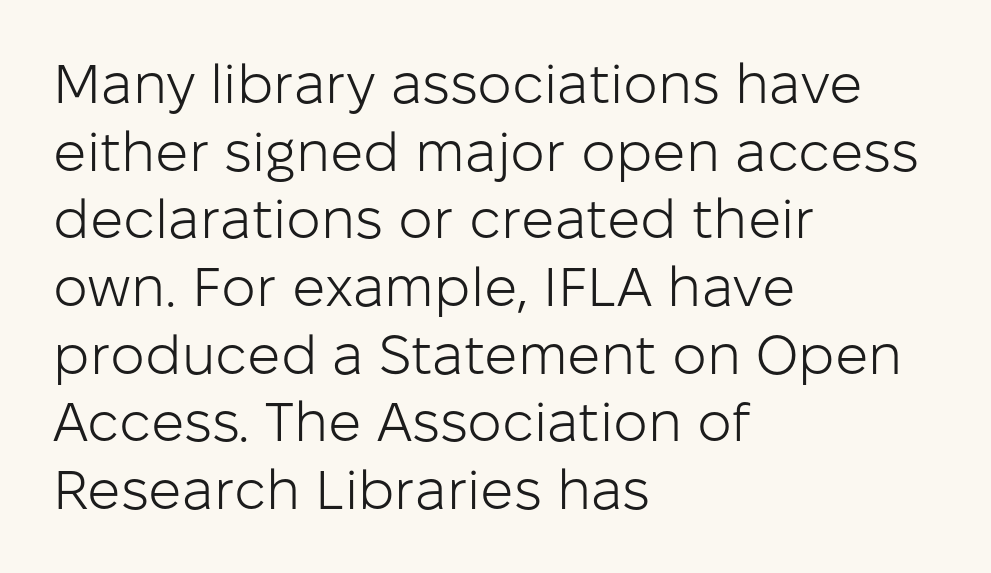
The image shows 55 px light sans-serif type, upright; set left-aligned, line spacing 1.23x, normal letter spacing, not underlined; low stroke contrast and a medium x-height.
